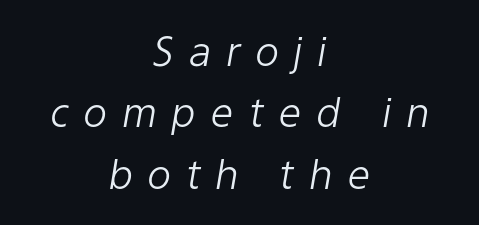
{"italic": "yes", "lean": "right", "slant_degrees": 9, "bold": "no", "weight": "light", "width": "normal", "stroke_contrast": "low", "x_height": "medium", "monospaced": "no", "underline": "no", "align": "center", "line_spacing": "normal", "line_spacing_ratio": 1.5, "letter_spacing": "wide", "letter_spacing_em": 0.35, "glyph_px": 41}
